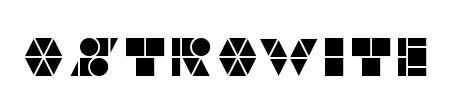
The glyphs in this specimen are sans serif. Standard letterfit; no display-style spreading of the glyphs. Quick note: not italic, upright. Plain, unruled lines of type. Proportional: the letters do not fall into vertical columns.
